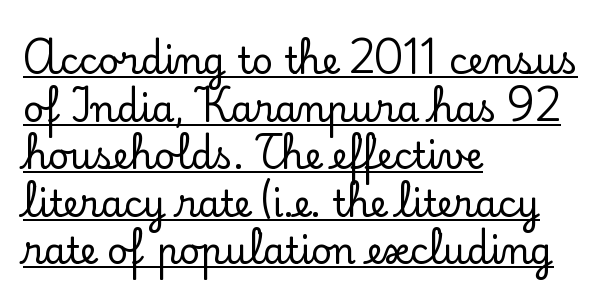
The image shows 36 px serif type, upright; set left-aligned, normal line spacing (1.32x), normal letter spacing, underlined; low stroke contrast and a small x-height.
